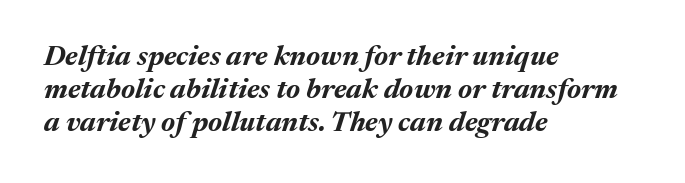
{"italic": "yes", "lean": "right", "slant_degrees": 17, "bold": "yes", "weight": "bold", "width": "normal", "stroke_contrast": "medium", "x_height": "medium", "monospaced": "no", "underline": "no", "align": "left", "line_spacing_ratio": 1.17, "letter_spacing": "normal", "letter_spacing_em": 0.0, "glyph_px": 28}
